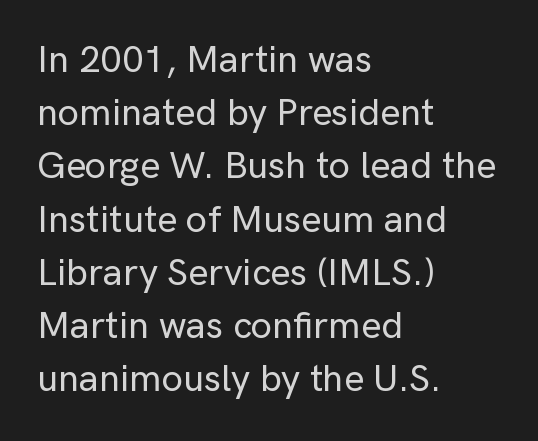
Q: Is the text italic (slanted)? A: No, it is upright.
Q: Is the typeface a serif or a sans-serif typeface? A: Sans-serif.
Q: Is the text underlined? A: No.
Q: How is the paragraph aligned? A: Left-aligned.
Q: Is the spacing between letters normal or unusually wide? A: Normal.
Q: Is the spacing between lines tight, normal or loose? A: Normal.
Q: Width (condensed, normal, or wide)? A: Normal.
Q: Stroke contrast? A: Low.
Q: x-height? A: Medium.
Q: Monospaced? A: No.
